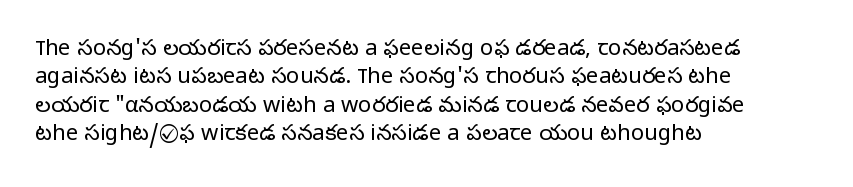
Q: Is the text bold? A: No.
Q: Is the text italic (slanted)? A: No, it is upright.
Q: Is the text underlined? A: No.
Q: How is the paragraph aligned? A: Left-aligned.
Q: Is the spacing between letters normal or unusually wide? A: Normal.
Q: Is the spacing between lines tight, normal or loose? A: Normal.
